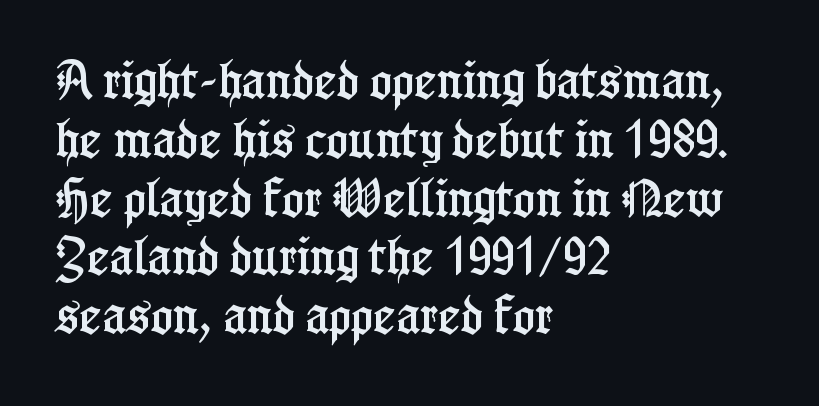
The strip under each line holds only bare page. Small tapered or slab feet sit at the stroke ends, so this counts as serif. Regular leading. The type is set solid horizontally, with unmodified tracking.
